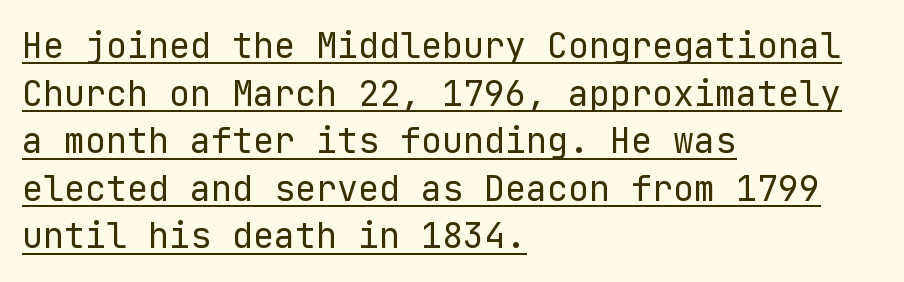
{"serif": "no", "italic": "no", "bold": "no", "weight": "regular", "width": "normal", "stroke_contrast": "low", "x_height": "medium", "underline": "yes", "align": "left", "line_spacing": "normal", "line_spacing_ratio": 1.36, "letter_spacing": "normal", "letter_spacing_em": 0.0, "glyph_px": 35}
